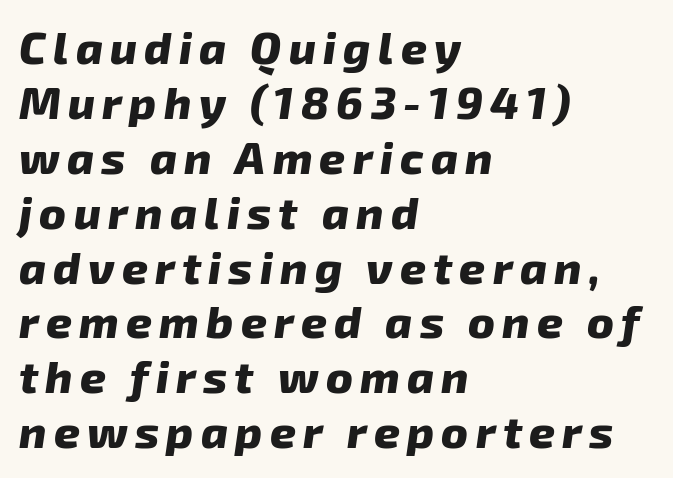
The image shows 45 px heavy type, italic (leaning right); set left-aligned, line spacing 1.22x, not underlined; low stroke contrast and a medium x-height.
